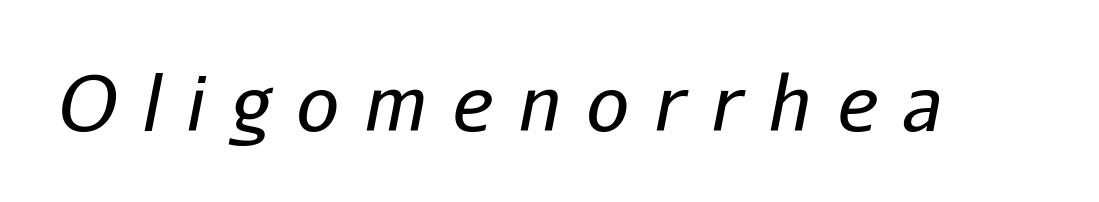
Q: Is the text bold? A: No.
Q: Is the text italic (slanted)? A: Yes, it leans right by about 11 degrees.
Q: Is the text underlined? A: No.
Q: Is the spacing between letters normal or unusually wide? A: Unusually wide.
Q: Width (condensed, normal, or wide)? A: Normal.
Q: Stroke contrast? A: Low.
Q: x-height? A: Medium.
Q: Monospaced? A: No.
